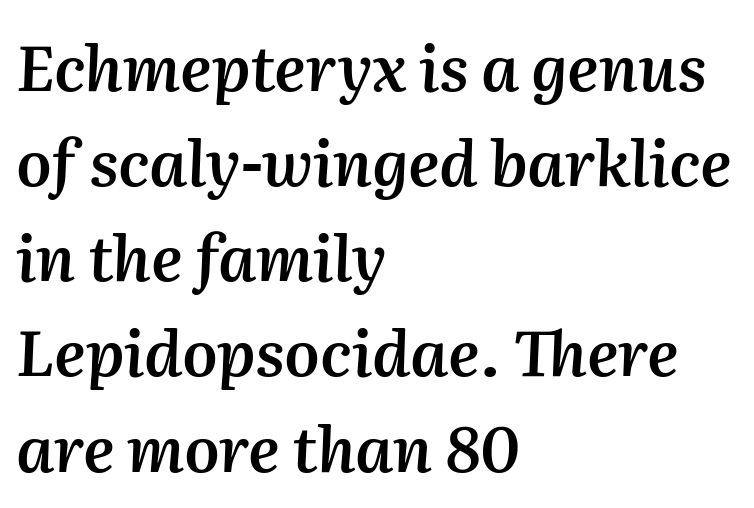
Q: Is the text bold? A: Semi-bold.
Q: Is the text italic (slanted)? A: Yes, it leans right by about 2 degrees.
Q: Is the text underlined? A: No.
Q: How is the paragraph aligned? A: Left-aligned.
Q: Is the spacing between letters normal or unusually wide? A: Normal.
Q: Is the spacing between lines tight, normal or loose? A: Normal.
Q: Width (condensed, normal, or wide)? A: Normal.
Q: Stroke contrast? A: Medium.
Q: x-height? A: Medium.
Q: Monospaced? A: No.
